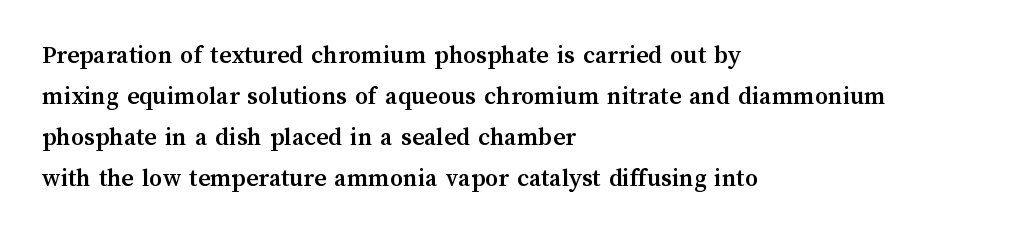
Q: Is the text bold? A: Yes.
Q: Is the text italic (slanted)? A: No, it is upright.
Q: Is the text underlined? A: No.
Q: How is the paragraph aligned? A: Left-aligned.
Q: Is the spacing between letters normal or unusually wide? A: Normal.
Q: Is the spacing between lines tight, normal or loose? A: Normal.
